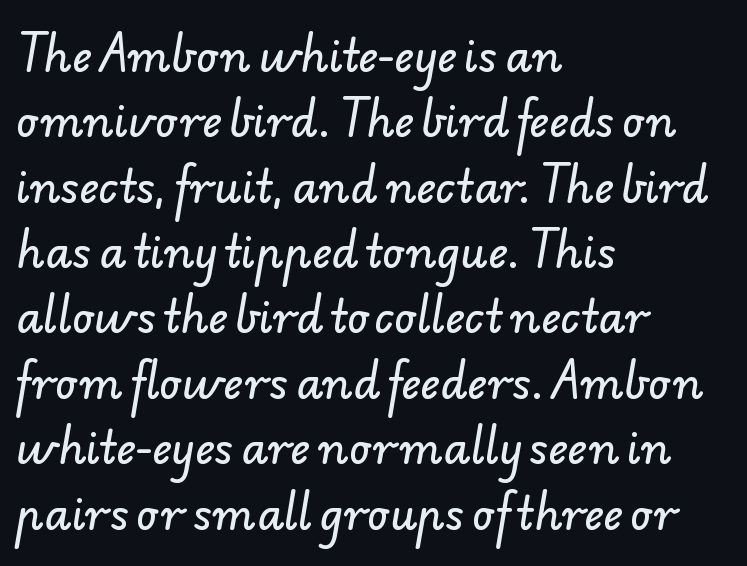
{"serif": "no", "width": "normal", "stroke_contrast": "low", "x_height": "small", "monospaced": "no", "underline": "no", "align": "left", "line_spacing": "normal", "line_spacing_ratio": 1.52, "letter_spacing": "normal", "letter_spacing_em": 0.0, "glyph_px": 43}
